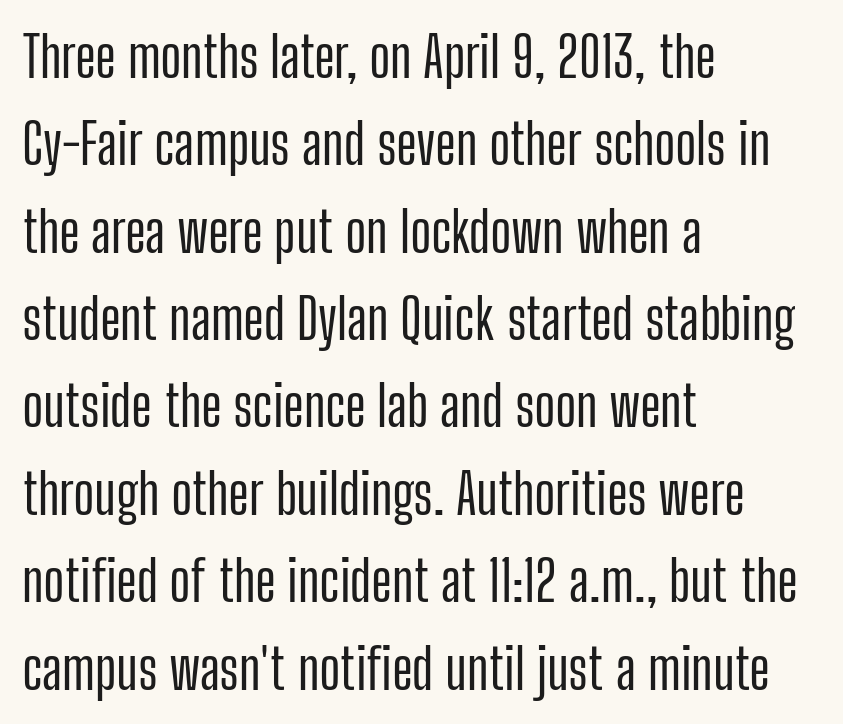
The image shows 56 px condensed sans-serif type, upright; set left-aligned, normal line spacing (1.56x), normal letter spacing, not underlined; low stroke contrast and a medium x-height.
